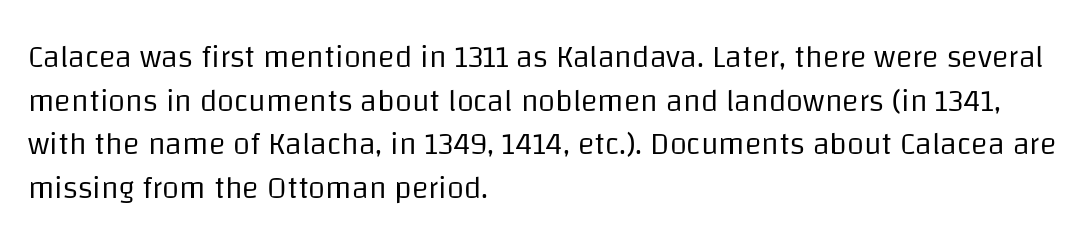
Q: Is the text bold? A: No.
Q: Is the text italic (slanted)? A: No, it is upright.
Q: Is the typeface a serif or a sans-serif typeface? A: Sans-serif.
Q: Is the text underlined? A: No.
Q: How is the paragraph aligned? A: Left-aligned.
Q: Is the spacing between letters normal or unusually wide? A: Normal.
Q: Is the spacing between lines tight, normal or loose? A: Normal.
Q: Width (condensed, normal, or wide)? A: Normal.
Q: Stroke contrast? A: Low.
Q: x-height? A: Large.
Q: Monospaced? A: No.
